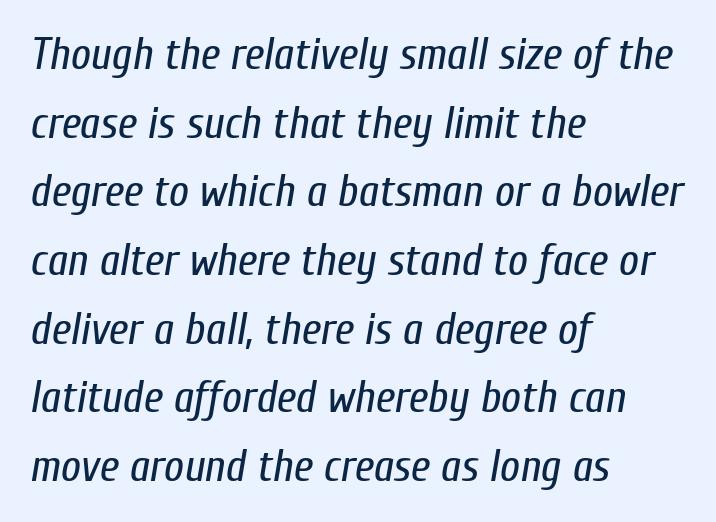
Q: Is the text bold? A: No.
Q: Is the text italic (slanted)? A: Yes, it leans right by about 10 degrees.
Q: Is the text underlined? A: No.
Q: How is the paragraph aligned? A: Left-aligned.
Q: Is the spacing between letters normal or unusually wide? A: Normal.
Q: Is the spacing between lines tight, normal or loose? A: Normal.
Q: Width (condensed, normal, or wide)? A: Condensed.
Q: Stroke contrast? A: Low.
Q: x-height? A: Medium.
Q: Monospaced? A: No.
